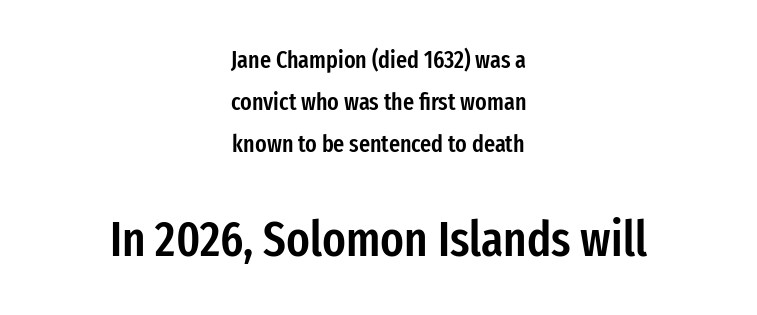
The lettering stays uniformly vertical, giving the passage a roman look. The area under the type is left untouched. In this sample the second text group is rendered at the bigger scale. These lines are composed in type without serifs.
